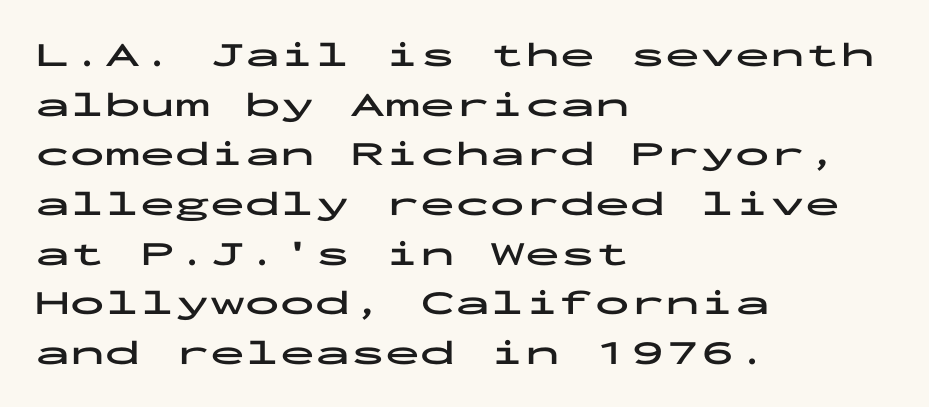
Q: Is the text bold? A: Yes.
Q: Is the text italic (slanted)? A: No, it is upright.
Q: Is the typeface a serif or a sans-serif typeface? A: Sans-serif.
Q: Is the text underlined? A: No.
Q: How is the paragraph aligned? A: Left-aligned.
Q: Is the spacing between letters normal or unusually wide? A: Normal.
Q: Is the spacing between lines tight, normal or loose? A: Normal.
Q: Width (condensed, normal, or wide)? A: Wide.
Q: Stroke contrast? A: Low.
Q: x-height? A: Medium.
Q: Monospaced? A: Yes.
